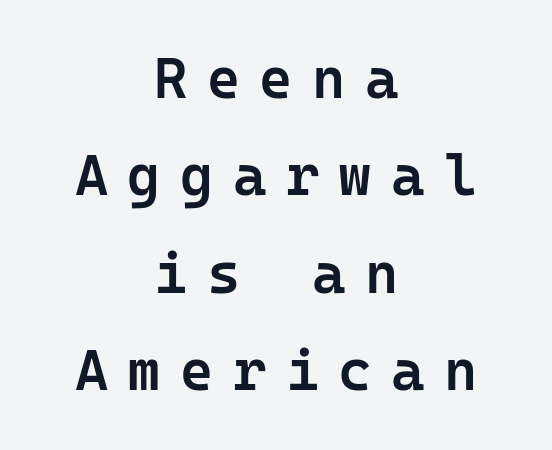
The gaps between neighbouring characters are conspicuously large. The typeface chosen for these lines omits serifs. Check under the words: just untouched page. In terms of posture, this sample is upright.
